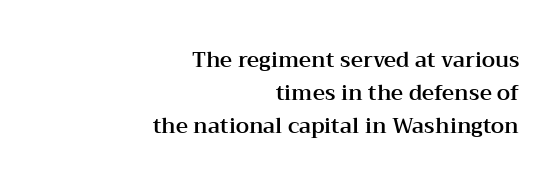
The image shows 21 px text type, upright; set right-aligned, normal line spacing (1.57x), normal letter spacing, not underlined.
